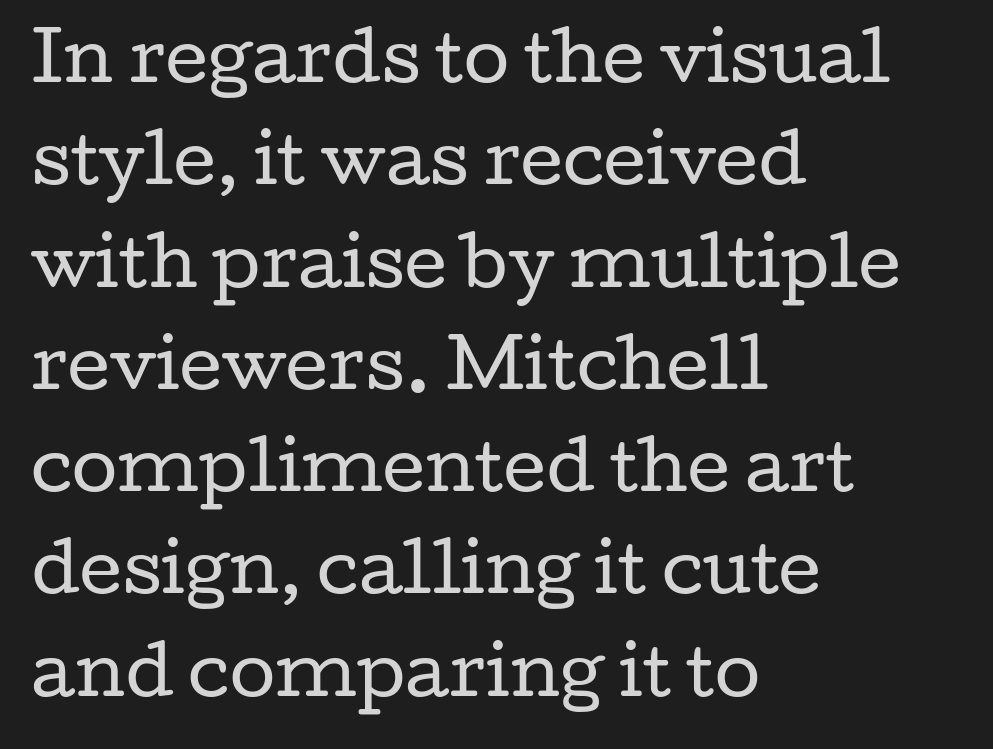
{"serif": "yes", "italic": "no", "bold": "no", "weight": "regular", "width": "wide", "stroke_contrast": "low", "x_height": "medium", "monospaced": "no", "underline": "no", "align": "left", "line_spacing": "normal", "line_spacing_ratio": 1.55, "letter_spacing": "normal", "letter_spacing_em": 0.0, "glyph_px": 66}
